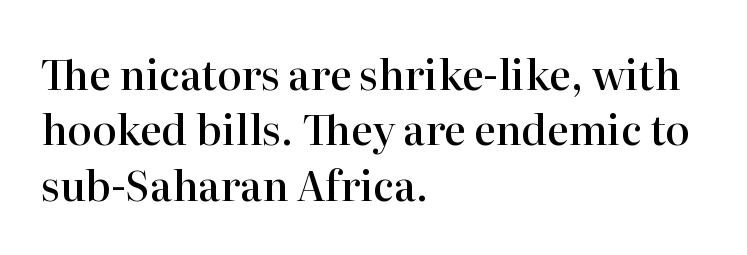
{"serif": "yes", "italic": "no", "bold": "semi", "weight": "semibold", "width": "normal", "stroke_contrast": "high", "x_height": "medium", "monospaced": "no", "underline": "no", "align": "left", "line_spacing": "normal", "line_spacing_ratio": 1.35, "letter_spacing": "normal", "letter_spacing_em": 0.0, "glyph_px": 41}
